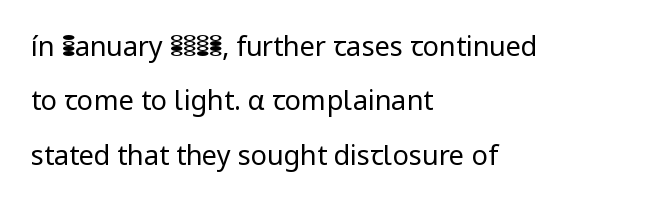
{"italic": "no", "bold": "no", "underline": "no", "align": "left", "line_spacing": "loose", "line_spacing_ratio": 2.01, "letter_spacing": "normal", "letter_spacing_em": 0.0, "glyph_px": 27}
